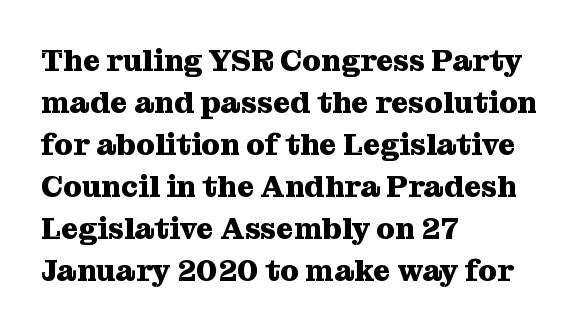
{"serif": "yes", "italic": "no", "bold": "yes", "weight": "heavy", "width": "normal", "stroke_contrast": "medium", "x_height": "medium", "monospaced": "no", "underline": "no", "align": "left", "line_spacing": "normal", "line_spacing_ratio": 1.4, "letter_spacing": "normal", "letter_spacing_em": 0.0, "glyph_px": 30}
